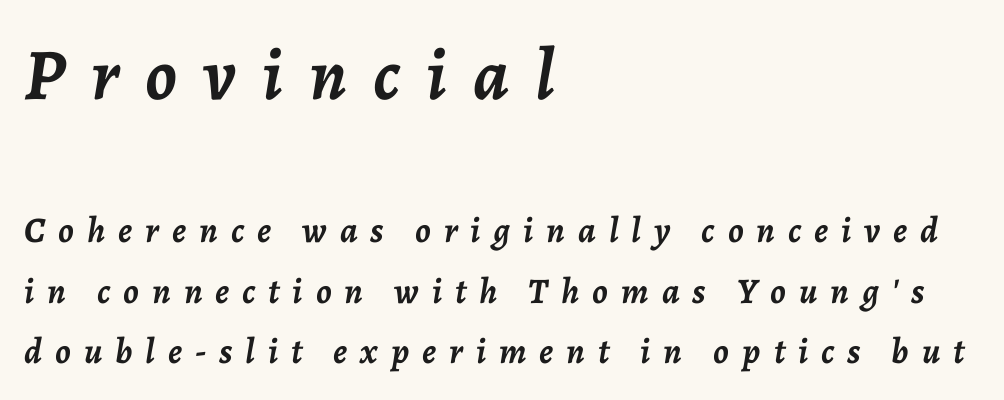
{"italic": "yes", "lean": "right", "slant_degrees": 7, "bold": "yes", "weight": "semibold", "width": "normal", "stroke_contrast": "low", "x_height": "medium", "monospaced": "no", "underline": "no", "align": "left", "line_spacing": "normal", "line_spacing_ratio": 1.68, "letter_spacing": "wide", "letter_spacing_em": 0.36, "larger_block": "first", "size_ratio": 2.03, "glyph_px": 73}
